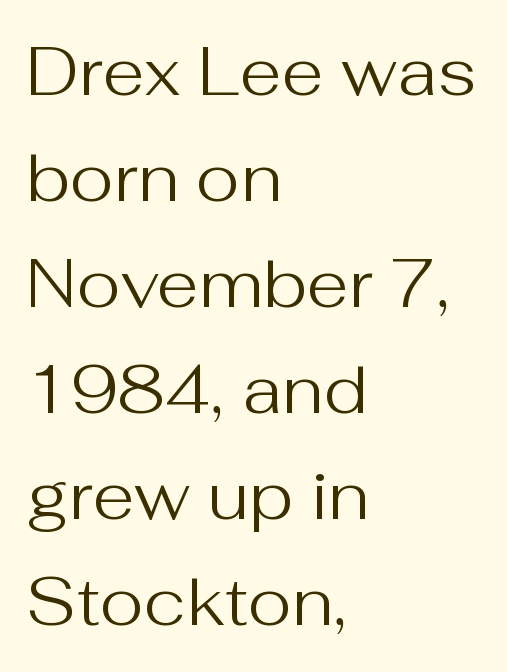
{"serif": "no", "italic": "no", "bold": "no", "weight": "regular", "width": "normal", "stroke_contrast": "medium", "x_height": "medium", "monospaced": "no", "underline": "no", "align": "left", "line_spacing": "normal", "line_spacing_ratio": 1.56, "letter_spacing": "normal", "letter_spacing_em": 0.0, "glyph_px": 68}
